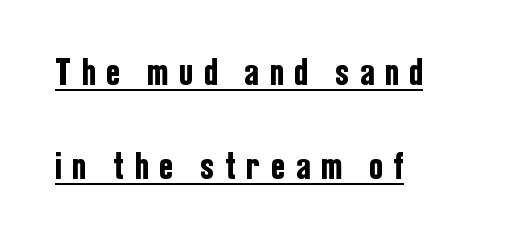
Q: Is the text italic (slanted)? A: No, it is upright.
Q: Is the typeface a serif or a sans-serif typeface? A: Sans-serif.
Q: Is the text underlined? A: Yes.
Q: How is the paragraph aligned? A: Left-aligned.
Q: Is the spacing between letters normal or unusually wide? A: Unusually wide.
Q: Is the spacing between lines tight, normal or loose? A: Loose.
Q: Width (condensed, normal, or wide)? A: Condensed.
Q: Stroke contrast? A: Low.
Q: x-height? A: Medium.
Q: Monospaced? A: No.
